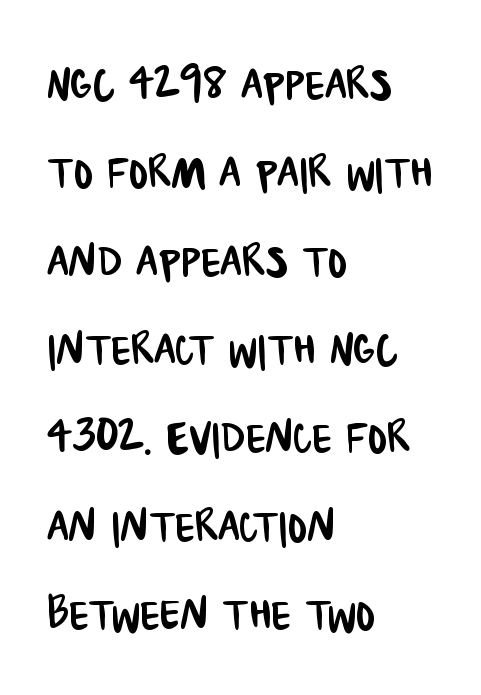
{"serif": "no", "width": "condensed", "stroke_contrast": "low", "x_height": "large", "monospaced": "no", "underline": "no", "align": "left", "line_spacing": "normal", "line_spacing_ratio": 1.55, "letter_spacing": "normal", "letter_spacing_em": 0.0, "glyph_px": 57}
